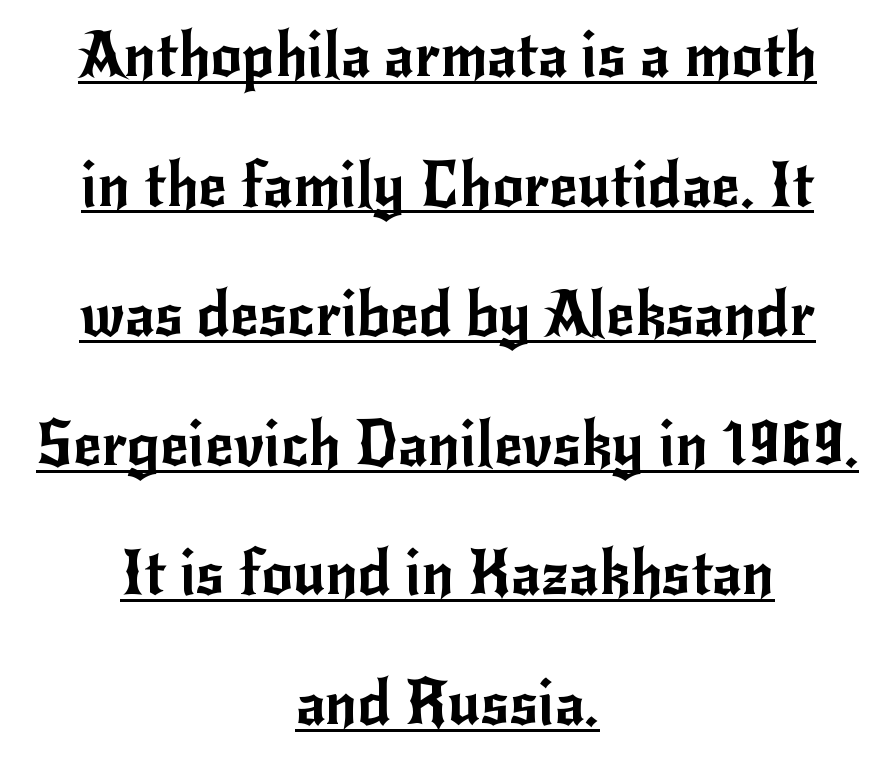
Q: Is the text italic (slanted)? A: No, it is upright.
Q: Is the typeface a serif or a sans-serif typeface? A: Sans-serif.
Q: Is the text underlined? A: Yes.
Q: How is the paragraph aligned? A: Centered.
Q: Is the spacing between letters normal or unusually wide? A: Normal.
Q: Is the spacing between lines tight, normal or loose? A: Loose.
Q: Width (condensed, normal, or wide)? A: Normal.
Q: Stroke contrast? A: Low.
Q: x-height? A: Small.
Q: Monospaced? A: No.
